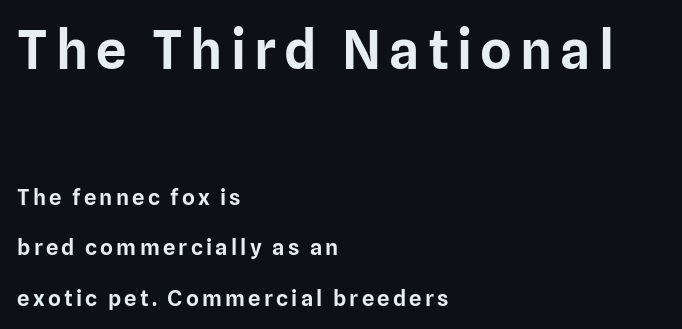
The image shows 54 px sans-serif type, upright; set left-aligned, loose line spacing (2.28x), not underlined; the first (top) block is 2.45x larger; low stroke contrast and a medium x-height.
